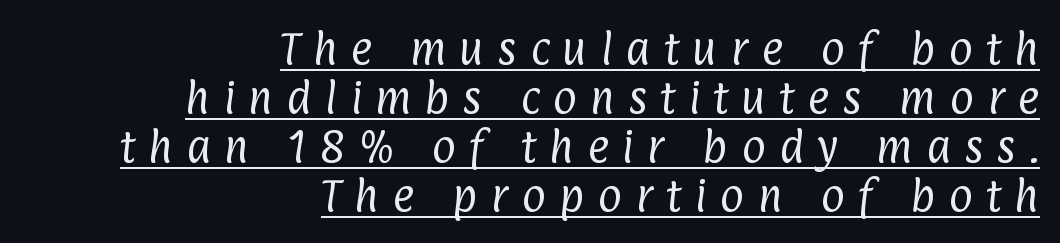
The rag falls on the left side of this text block. Somebody hit Ctrl+U on this one — the words are underlined. Is there much room between lines? A standard amount, neither cramped nor airy. Note: no serifs on the glyphs.
